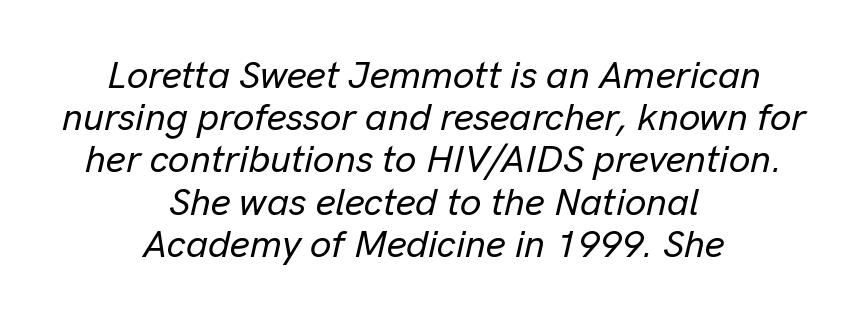
The image shows 38 px text type, italic (leaning right); set centered, tight line spacing (1.11x), normal letter spacing, not underlined; low stroke contrast and a medium x-height.
